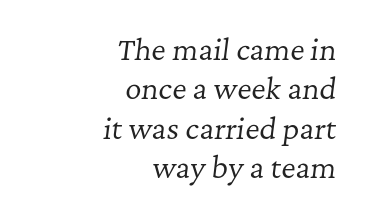
The type is set solid horizontally, with unmodified tracking. Summary of vertical rhythm: regular, with standard interline spacing. Each stroke keeps to a modest, everyday thickness or less. Notice how the stems are inclined rather than vertical — that's the hallmark of italics. Varying glyph widths throughout — classic text-font behaviour. Font category for this specimen: serif.
